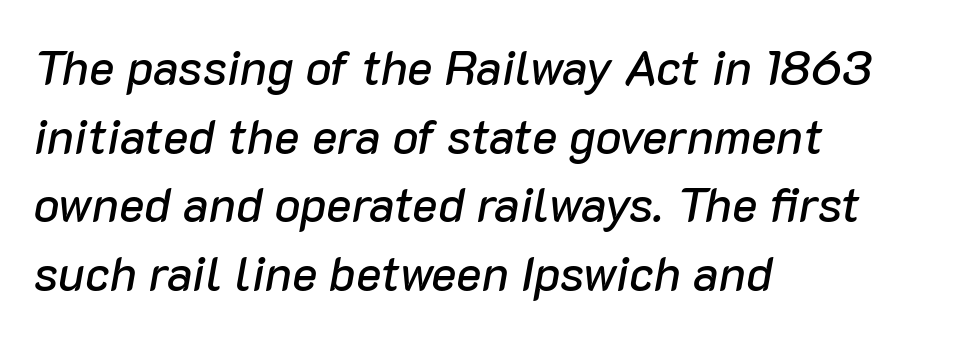
The image shows 48 px text type, italic (leaning right); set left-aligned, normal line spacing (1.43x), normal letter spacing, not underlined; low stroke contrast and a medium x-height.
